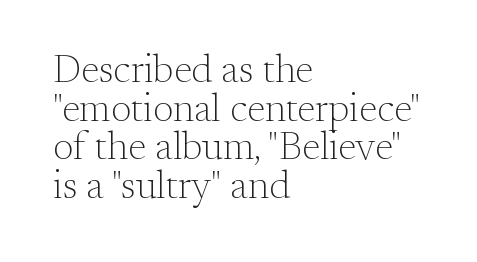
The font's upright variant was chosen for this text. The setting favours the left margin, as ordinary paragraphs usually do. The type family on display is of the serif kind. The strokes carry an ordinary text weight at most. This sample has the flowing, uneven cadence of proportional lettering. Notice how descenders almost collide with the ascenders below — that's tight leading.
